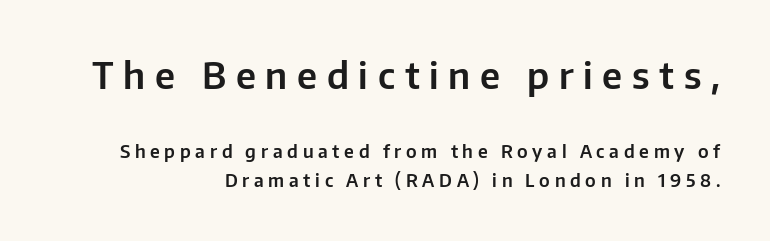
The image shows 37 px sans-serif type, upright; set right-aligned, normal line spacing (1.6x), unusually wide letter spacing (+0.26 em), not underlined; the first (top) block is 2.06x larger; low stroke contrast and a medium x-height.
